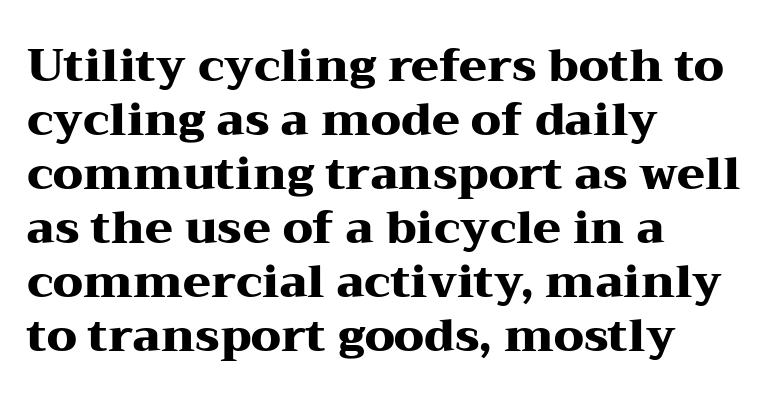
The font family rendered here belongs to the serif group. The rendering uses a bold face; every stroke is thick and dark. The rendering uses natural spacing where letterforms have individual widths. Nope, not italic — everything's standing straight. The lines in this sample share a left origin and differ only in where they stop.
